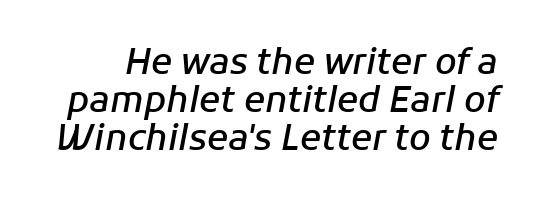
A fair bit of extra ink — the face is semibold, not bold. The space between consecutive lines is stingy. Type without underlining. This sample has the flowing, uneven cadence of proportional lettering. This is oblique type, the kind used for emphasis or titles. Default kerning and tracking; the words read as compact shapes.
